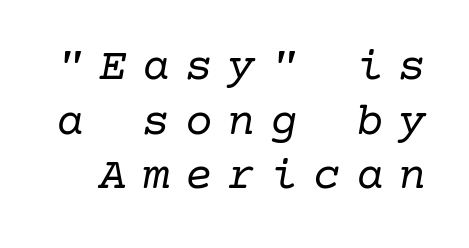
{"serif": "yes", "italic": "yes", "lean": "right", "slant_degrees": 10, "bold": "no", "weight": "regular", "width": "normal", "stroke_contrast": "low", "x_height": "medium", "underline": "no", "line_spacing_ratio": 1.19, "letter_spacing": "wide", "letter_spacing_em": 0.33, "glyph_px": 46}
